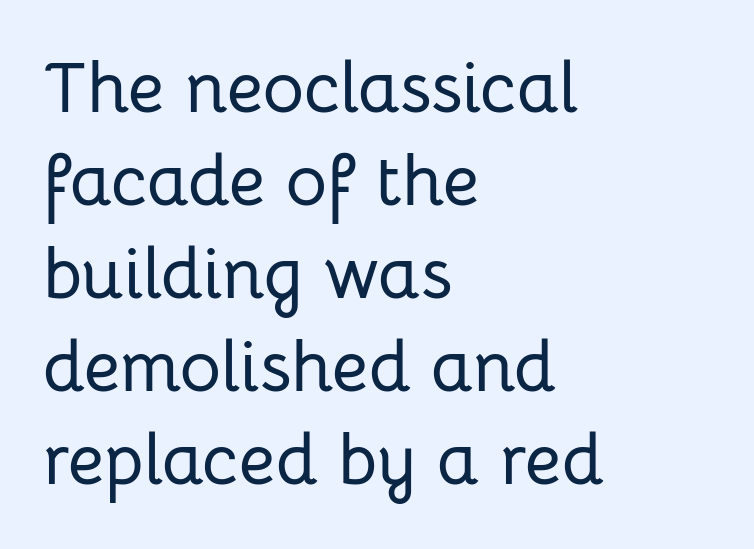
Observe the absence of serifs on each vertical stroke in this sample. Spacing verdict: proportional, widths tailored to each character. Posture: straight, roman, zero tilt. Look at the tracking — it's just the regular setting, nothing added. What's the leading like? Ordinary, nothing unusual. Unmarked baselines from the first word to the last.
